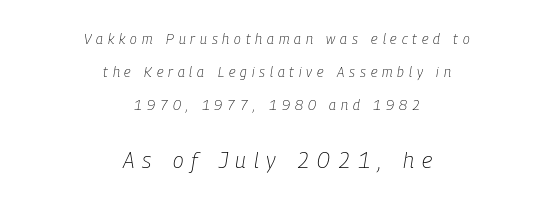
The image shows 22 px text type, italic (leaning right); set centered, loose line spacing (2.34x), unusually wide letter spacing (+0.35 em), not underlined; the second (bottom) block is 1.57x larger.
